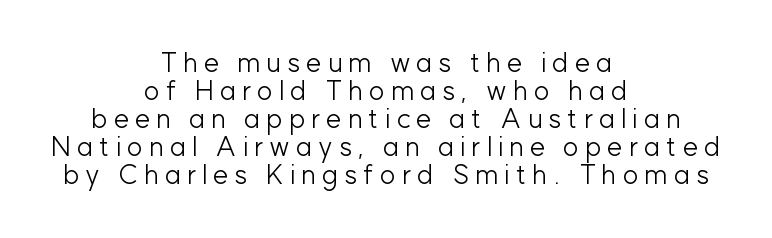
The image shows 27 px text type, upright; set centered, tight line spacing (1.04x), unusually wide letter spacing (+0.22 em), not underlined.
